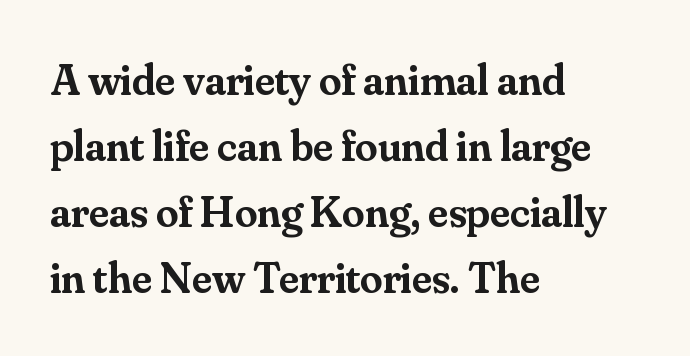
Q: Is the text bold? A: Semi-bold.
Q: Is the text italic (slanted)? A: No, it is upright.
Q: Is the typeface a serif or a sans-serif typeface? A: Serif.
Q: Is the text underlined? A: No.
Q: How is the paragraph aligned? A: Left-aligned.
Q: Is the spacing between letters normal or unusually wide? A: Normal.
Q: Is the spacing between lines tight, normal or loose? A: Normal.
Q: Width (condensed, normal, or wide)? A: Normal.
Q: Stroke contrast? A: Medium.
Q: x-height? A: Small.
Q: Monospaced? A: No.
